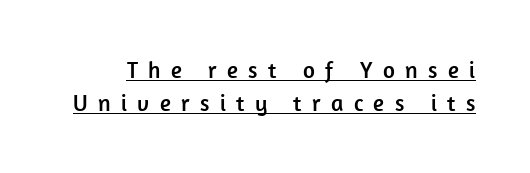
The image shows 23 px text type, upright; set normal line spacing (1.45x), unusually wide letter spacing (+0.45 em), underlined.
